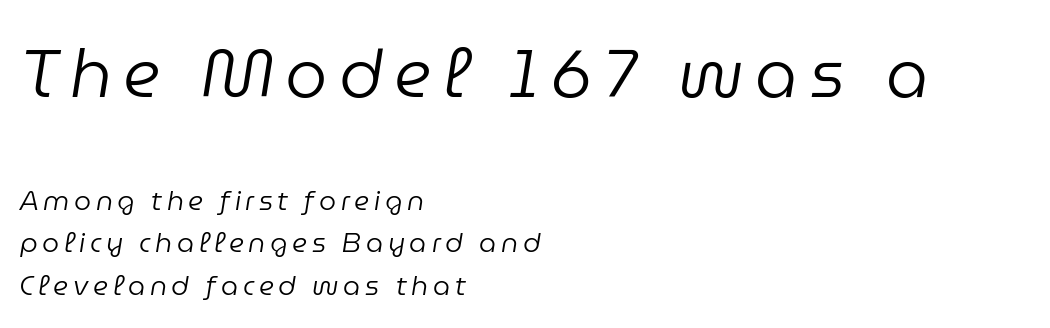
Q: Is the text bold? A: No.
Q: Is the text italic (slanted)? A: Yes, it leans right by about 9 degrees.
Q: Is the text underlined? A: No.
Q: How is the paragraph aligned? A: Left-aligned.
Q: Is the spacing between lines tight, normal or loose? A: Normal.
Q: Which block of text is set in a larger size, the first (top) or the second (bottom)? A: The first (top) one.
Q: Width (condensed, normal, or wide)? A: Normal.
Q: Stroke contrast? A: Low.
Q: x-height? A: Medium.
Q: Monospaced? A: No.
